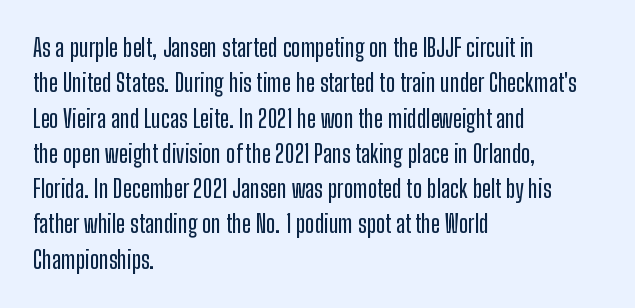
Q: Is the text italic (slanted)? A: No, it is upright.
Q: Is the text underlined? A: No.
Q: How is the paragraph aligned? A: Left-aligned.
Q: Is the spacing between letters normal or unusually wide? A: Normal.
Q: Is the spacing between lines tight, normal or loose? A: Normal.
